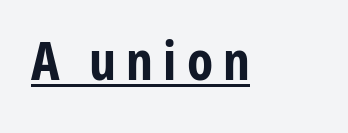
Q: Is the text bold? A: Yes.
Q: Is the text italic (slanted)? A: No, it is upright.
Q: Is the typeface a serif or a sans-serif typeface? A: Sans-serif.
Q: Is the text underlined? A: Yes.
Q: Width (condensed, normal, or wide)? A: Condensed.
Q: Stroke contrast? A: Low.
Q: x-height? A: Medium.
Q: Monospaced? A: No.
